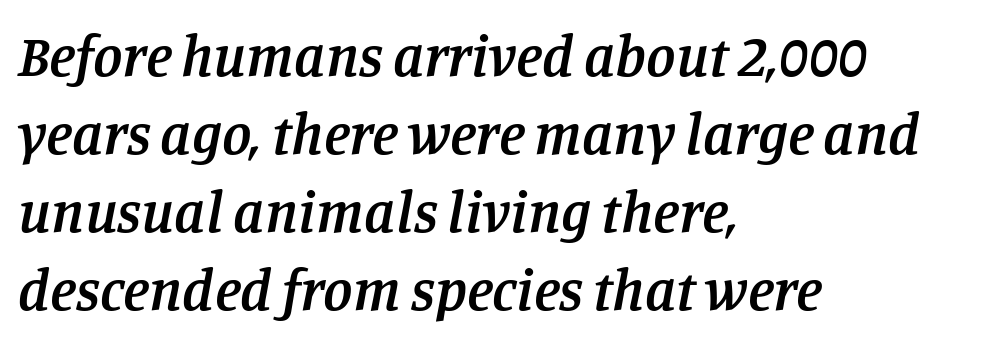
{"serif": "yes", "italic": "yes", "lean": "right", "slant_degrees": 11, "bold": "semi", "weight": "semibold", "width": "normal", "stroke_contrast": "low", "x_height": "large", "monospaced": "no", "underline": "no", "align": "left", "line_spacing": "normal", "line_spacing_ratio": 1.32, "letter_spacing": "normal", "letter_spacing_em": 0.0, "glyph_px": 59}
